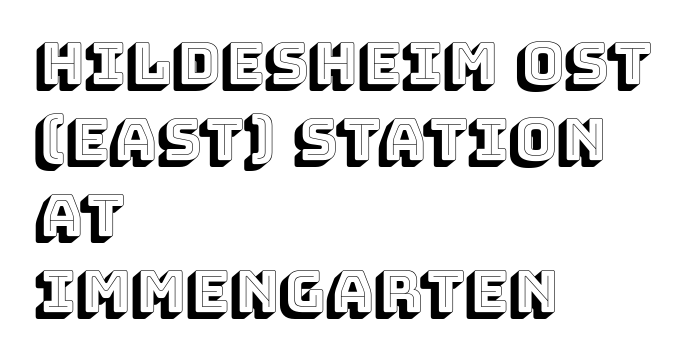
Q: Is the text italic (slanted)? A: No, it is upright.
Q: Is the text underlined? A: No.
Q: How is the paragraph aligned? A: Left-aligned.
Q: Is the spacing between letters normal or unusually wide? A: Normal.
Q: Is the spacing between lines tight, normal or loose? A: Normal.
Q: Width (condensed, normal, or wide)? A: Normal.
Q: x-height? A: Large.
Q: Monospaced? A: No.
